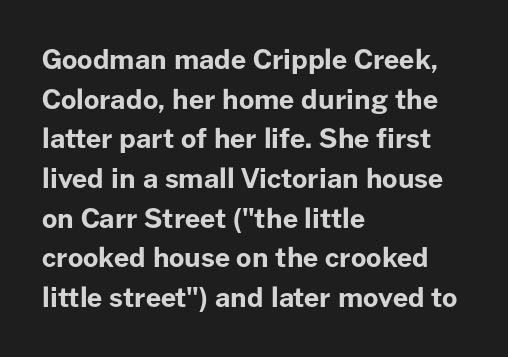
The image shows 27 px bold type, upright; set left-aligned, normal line spacing (1.47x), normal letter spacing, not underlined.
